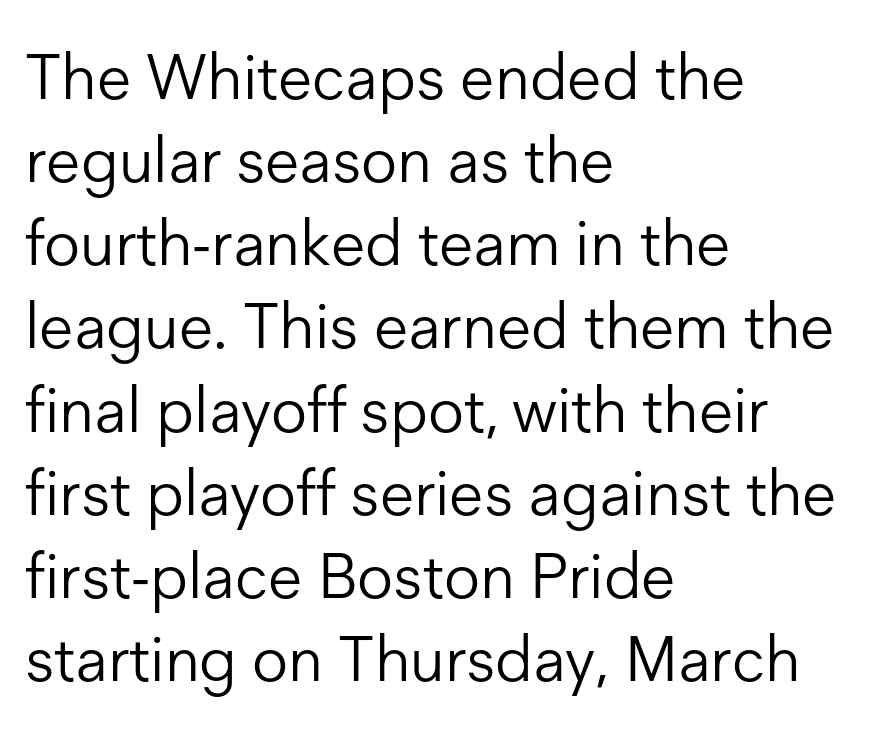
The image shows 63 px light sans-serif type, upright; set left-aligned, normal line spacing (1.32x), normal letter spacing, not underlined; low stroke contrast and a medium x-height.
